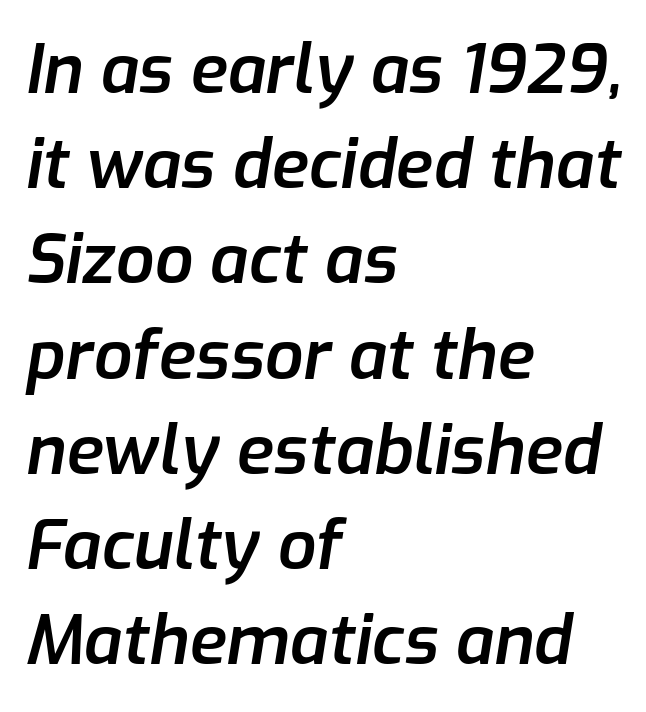
Q: Is the text bold? A: Semi-bold.
Q: Is the text italic (slanted)? A: Yes, it leans right by about 9 degrees.
Q: Is the text underlined? A: No.
Q: How is the paragraph aligned? A: Left-aligned.
Q: Is the spacing between letters normal or unusually wide? A: Normal.
Q: Is the spacing between lines tight, normal or loose? A: Normal.
Q: Width (condensed, normal, or wide)? A: Normal.
Q: Stroke contrast? A: Low.
Q: x-height? A: Medium.
Q: Monospaced? A: No.
